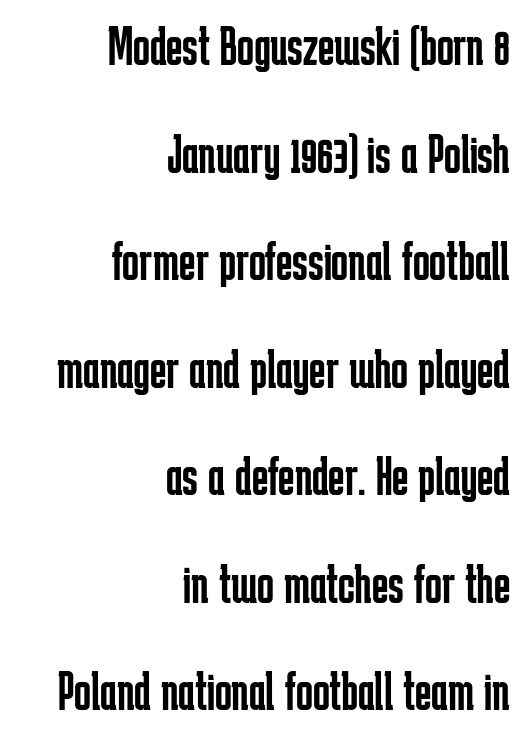
Varying glyph widths throughout — classic text-font behaviour. This sample uses an upright cut, with every glyph sitting square on the baseline. Quick note: underline off. Weight class: somewhere from thin through regular. If you drew a ruler down the right edge, every line would touch it. Characters follow at the spacing the type designer built in.
